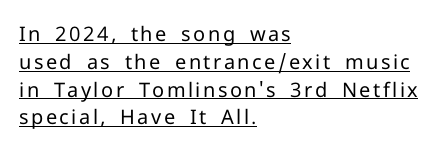
The image shows 20 px text type, upright; set left-aligned, normal line spacing (1.39x), underlined.
